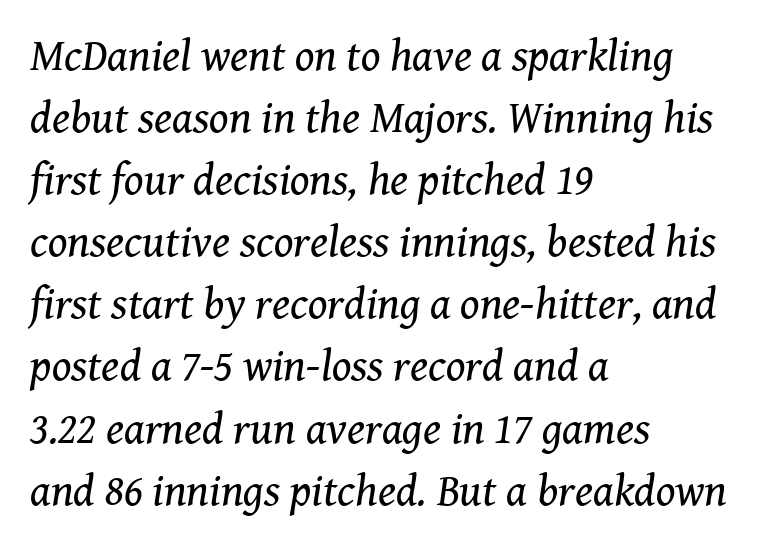
Q: Is the text bold? A: No.
Q: Is the text italic (slanted)? A: Yes, it leans right by about 8 degrees.
Q: Is the typeface a serif or a sans-serif typeface? A: Serif.
Q: Is the text underlined? A: No.
Q: How is the paragraph aligned? A: Left-aligned.
Q: Is the spacing between letters normal or unusually wide? A: Normal.
Q: Is the spacing between lines tight, normal or loose? A: Normal.
Q: Width (condensed, normal, or wide)? A: Normal.
Q: Stroke contrast? A: Medium.
Q: x-height? A: Medium.
Q: Monospaced? A: No.
